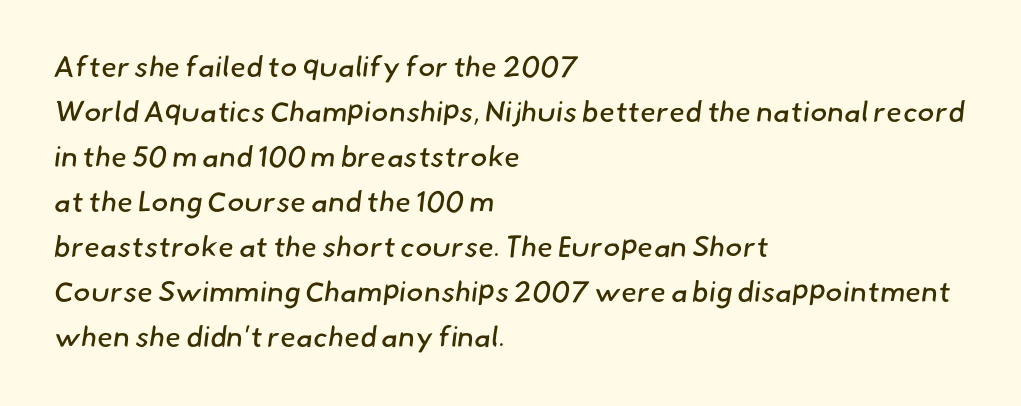
{"serif": "no", "bold": "no", "weight": "regular", "width": "normal", "stroke_contrast": "low", "x_height": "small", "monospaced": "no", "underline": "no", "align": "left", "line_spacing": "normal", "line_spacing_ratio": 1.55, "letter_spacing": "normal", "letter_spacing_em": 0.0, "glyph_px": 29}
